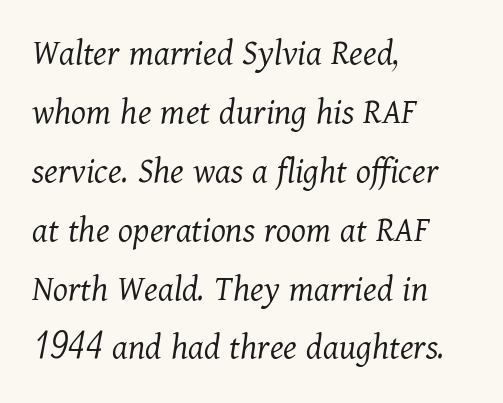
{"serif": "yes", "italic": "yes", "lean": "right", "slant_degrees": 11, "bold": "no", "weight": "light", "width": "normal", "stroke_contrast": "medium", "x_height": "medium", "monospaced": "no", "underline": "no", "align": "left", "line_spacing": "normal", "line_spacing_ratio": 1.55, "letter_spacing": "normal", "letter_spacing_em": 0.0, "glyph_px": 38}
